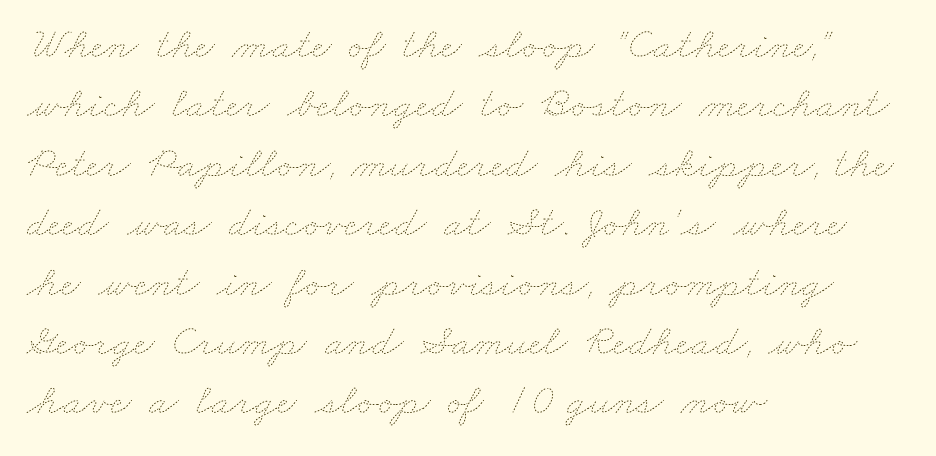
These lines are rendered in a variable-pitch font. Does extra space separate the letters? No, they use regular spacing. Has an underline been added? It has not. The rendering anchors every line to the left-hand side. No extra ink here — the face is not bold. Is there much room between lines? A standard amount, neither cramped nor airy.
